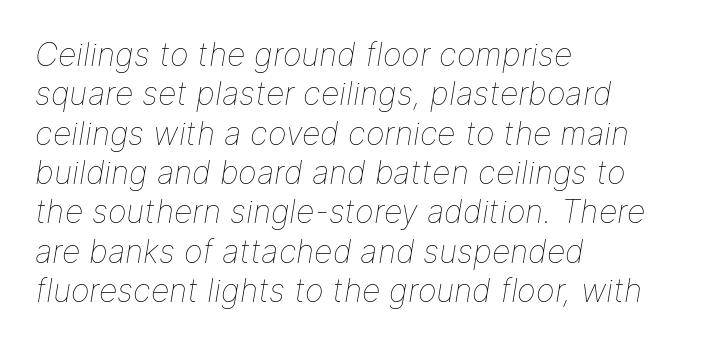
{"italic": "yes", "lean": "right", "slant_degrees": 9, "bold": "no", "weight": "thin", "width": "normal", "stroke_contrast": "low", "x_height": "medium", "monospaced": "no", "underline": "no", "align": "left", "line_spacing_ratio": 1.23, "letter_spacing": "normal", "letter_spacing_em": 0.0, "glyph_px": 32}
